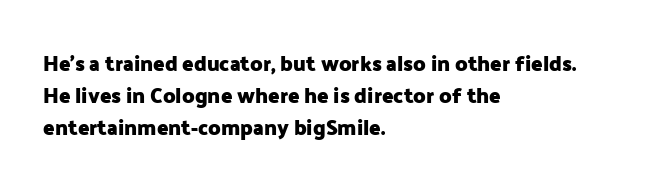
Q: Is the text bold? A: Yes.
Q: Is the text italic (slanted)? A: No, it is upright.
Q: Is the text underlined? A: No.
Q: How is the paragraph aligned? A: Left-aligned.
Q: Is the spacing between letters normal or unusually wide? A: Normal.
Q: Is the spacing between lines tight, normal or loose? A: Normal.
